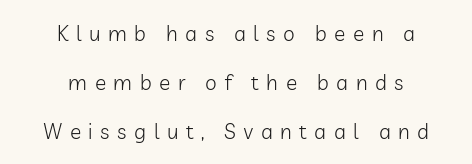
Q: Is the text bold? A: No.
Q: Is the text italic (slanted)? A: No, it is upright.
Q: Is the text underlined? A: No.
Q: How is the paragraph aligned? A: Centered.
Q: Is the spacing between letters normal or unusually wide? A: Unusually wide.
Q: Is the spacing between lines tight, normal or loose? A: Loose.
